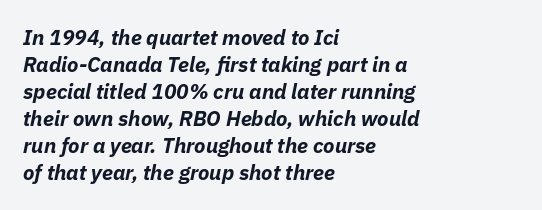
{"italic": "yes", "lean": "right", "slant_degrees": 11, "bold": "yes", "underline": "no", "align": "left", "line_spacing": "normal", "line_spacing_ratio": 1.29, "letter_spacing": "normal", "letter_spacing_em": 0.0, "glyph_px": 21}
